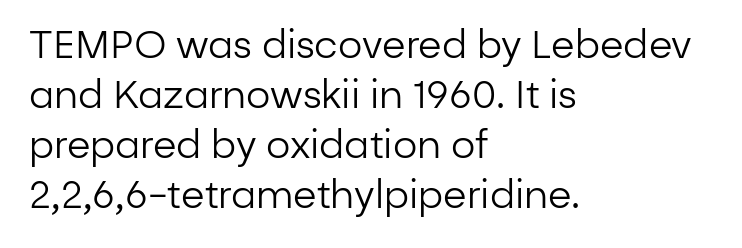
The image shows 38 px regular-weight sans-serif type, upright; set left-aligned, normal line spacing (1.32x), normal letter spacing, not underlined; low stroke contrast and a medium x-height.
